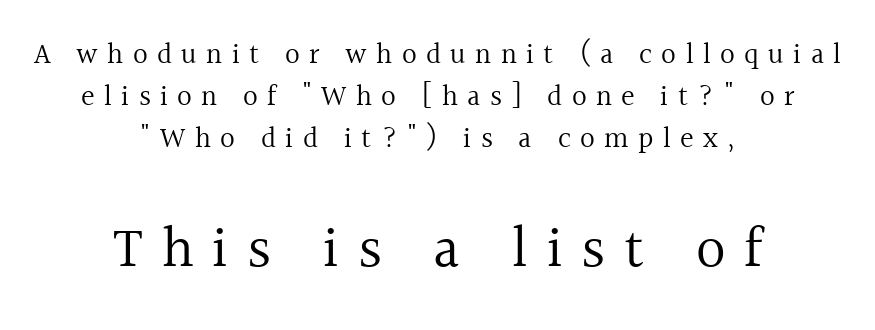
The image shows 58 px regular-weight serif type, upright; set centered, normal line spacing (1.45x), unusually wide letter spacing (+0.32 em), not underlined; the second (bottom) block is 2.0x larger; a medium x-height.
